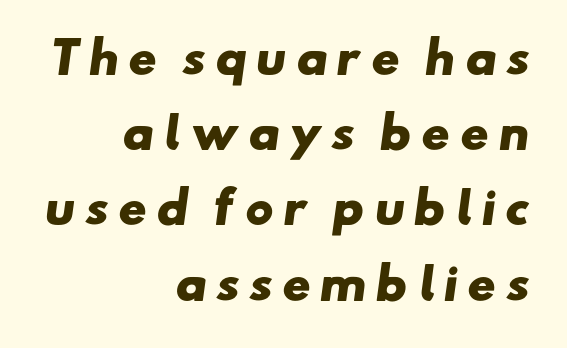
The image shows 43 px heavy, wide sans-serif type; set right-aligned, line spacing 1.75x, unusually wide letter spacing (+0.2 em), not underlined; low stroke contrast and a small x-height.
